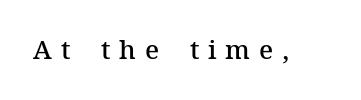
Quick note: not italic, upright. The space directly below the letters is spotless. As a designer I'd log this as weight 600, semibold. The horizontal fit of the characters is loose and conspicuously gappy.
